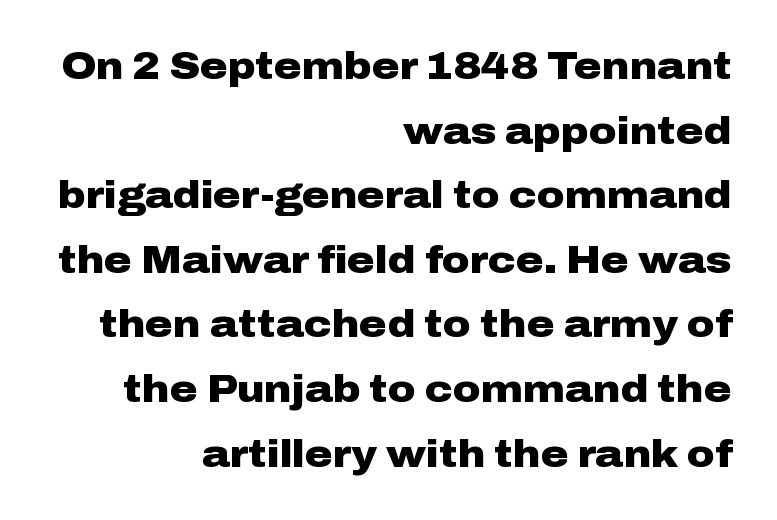
Glance below the letters and you will spot only blank space. The vertical gap from one line to the next is medium. Is this a fixed-width face? No — the glyphs have proportional, varying widths. Stroke terminals: plain, sans-serif. The characters look thick and weighty, a clear bold. The horizontal fit of the characters is conventional and even.
